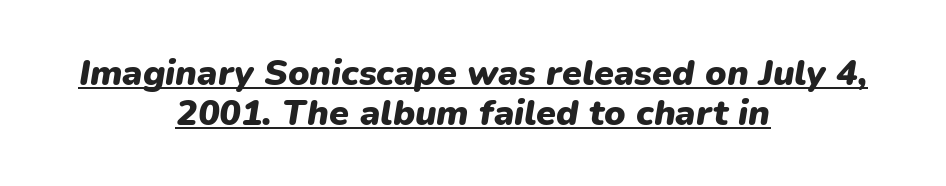
Emphasis is given by a line drawn under the lettering. The space between consecutive lines is stingy. Caption: bold face, heavy strokes. A typesetter would call this proportional, since set widths differ per character.
